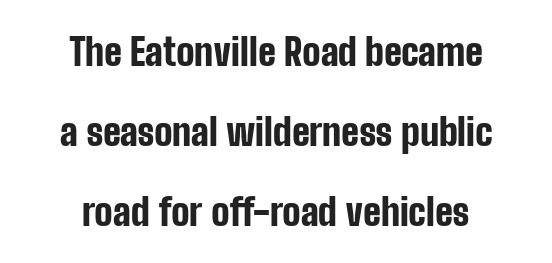
{"serif": "no", "italic": "no", "bold": "yes", "weight": "bold", "width": "condensed", "stroke_contrast": "low", "x_height": "medium", "monospaced": "no", "underline": "no", "align": "center", "line_spacing": "loose", "line_spacing_ratio": 2.1, "letter_spacing": "normal", "letter_spacing_em": 0.0, "glyph_px": 38}
